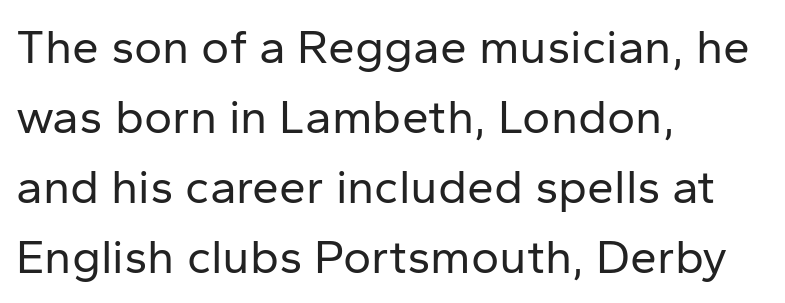
Q: Is the text bold? A: No.
Q: Is the text italic (slanted)? A: No, it is upright.
Q: Is the typeface a serif or a sans-serif typeface? A: Sans-serif.
Q: Is the text underlined? A: No.
Q: How is the paragraph aligned? A: Left-aligned.
Q: Is the spacing between letters normal or unusually wide? A: Normal.
Q: Is the spacing between lines tight, normal or loose? A: Normal.
Q: Width (condensed, normal, or wide)? A: Normal.
Q: Stroke contrast? A: Low.
Q: x-height? A: Medium.
Q: Monospaced? A: No.
